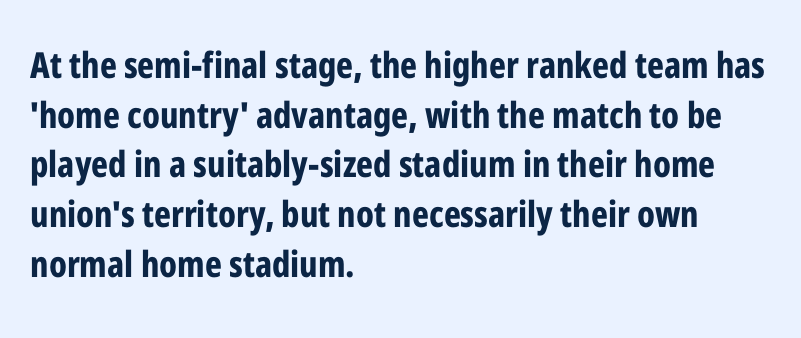
The image shows 36 px bold, condensed sans-serif type, upright; set left-aligned, normal line spacing (1.38x), normal letter spacing, not underlined; low stroke contrast and a medium x-height.
